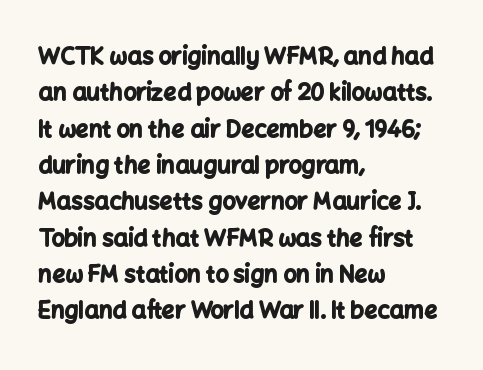
{"italic": "no", "bold": "yes", "underline": "no", "align": "left", "line_spacing": "normal", "line_spacing_ratio": 1.58, "letter_spacing": "normal", "letter_spacing_em": 0.0, "glyph_px": 23}
